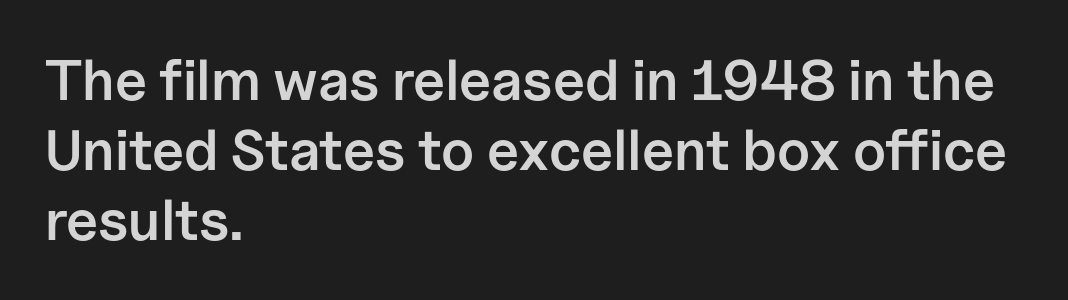
Q: Is the text bold? A: Semi-bold.
Q: Is the text italic (slanted)? A: No, it is upright.
Q: Is the typeface a serif or a sans-serif typeface? A: Sans-serif.
Q: Is the text underlined? A: No.
Q: How is the paragraph aligned? A: Left-aligned.
Q: Is the spacing between letters normal or unusually wide? A: Normal.
Q: Width (condensed, normal, or wide)? A: Normal.
Q: Stroke contrast? A: Low.
Q: x-height? A: Medium.
Q: Monospaced? A: No.
